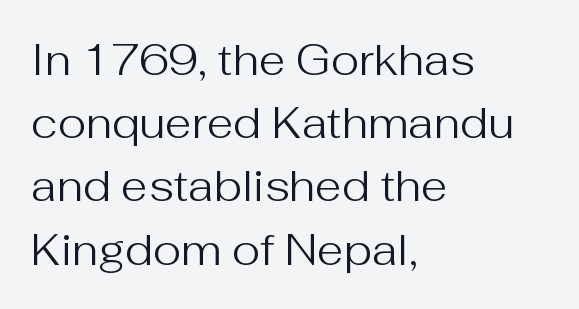
The image shows 43 px regular-weight sans-serif type, upright; set left-aligned, normal line spacing (1.47x), normal letter spacing, not underlined; medium stroke contrast and a medium x-height.
